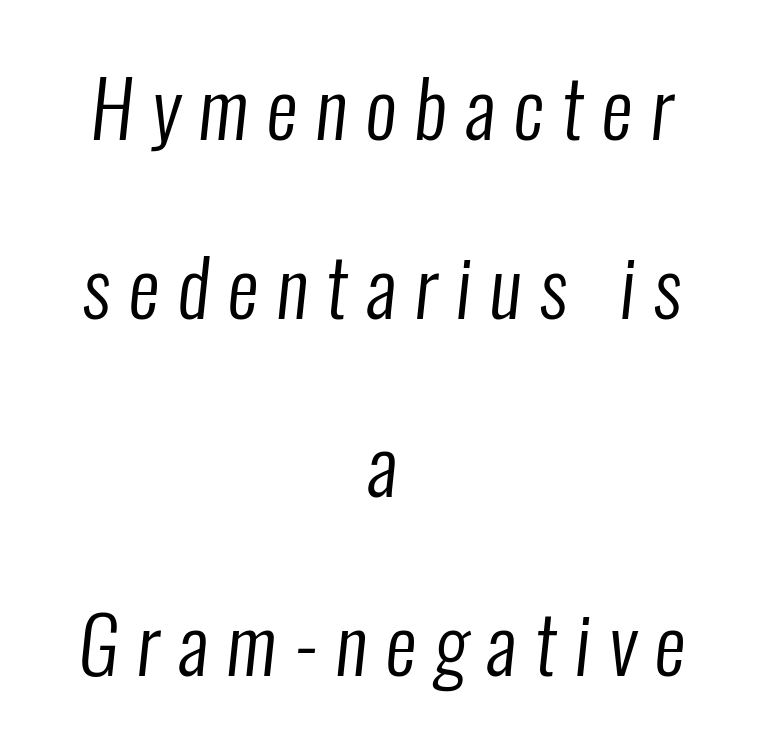
Q: Is the text bold? A: No.
Q: Is the typeface a serif or a sans-serif typeface? A: Sans-serif.
Q: Is the text underlined? A: No.
Q: How is the paragraph aligned? A: Centered.
Q: Is the spacing between letters normal or unusually wide? A: Unusually wide.
Q: Is the spacing between lines tight, normal or loose? A: Loose.
Q: Width (condensed, normal, or wide)? A: Condensed.
Q: Stroke contrast? A: Low.
Q: x-height? A: Medium.
Q: Monospaced? A: No.
